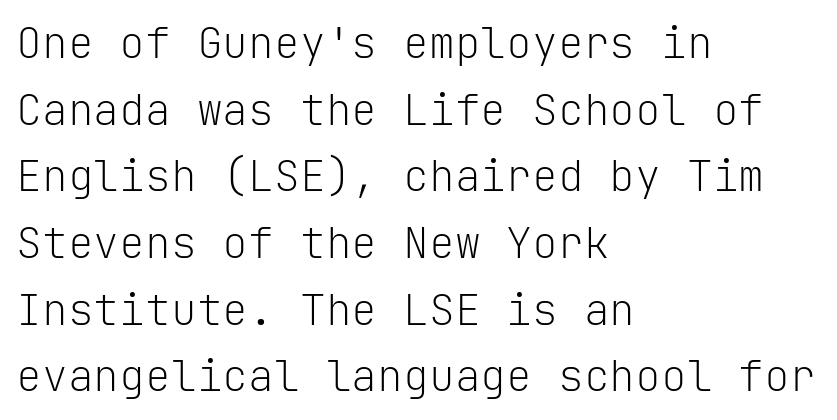
{"serif": "no", "italic": "no", "bold": "no", "weight": "light", "width": "normal", "stroke_contrast": "low", "x_height": "medium", "monospaced": "yes", "underline": "no", "align": "left", "line_spacing": "normal", "line_spacing_ratio": 1.55, "letter_spacing": "normal", "letter_spacing_em": 0.0, "glyph_px": 43}
